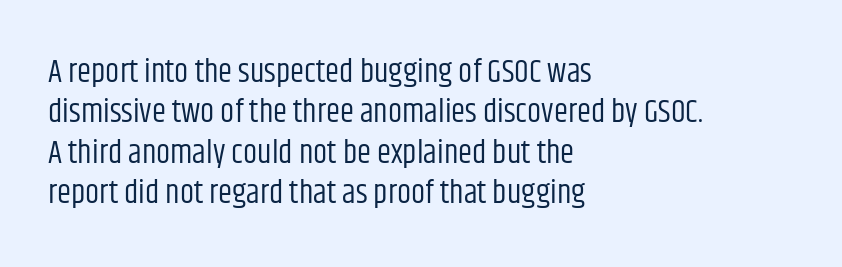
The image shows 32 px regular-weight, condensed sans-serif type, upright; set left-aligned, normal line spacing (1.26x), normal letter spacing, not underlined; low stroke contrast and a large x-height.
